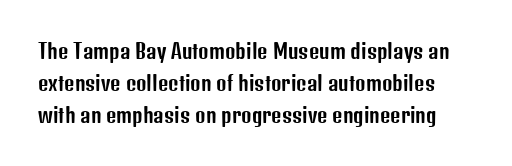
The rendering keeps characters at their native spacing. Vertically, the passage feels balanced, rows spaced as you'd expect. A typesetter would mark this as roman, not italic. Has an underline been added? It has not.
